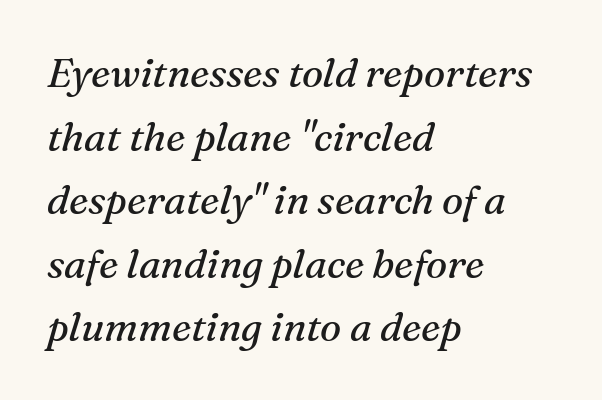
The image shows 40 px regular-weight serif type, italic (leaning right); set left-aligned, normal line spacing (1.59x), normal letter spacing, not underlined; medium stroke contrast and a medium x-height.
